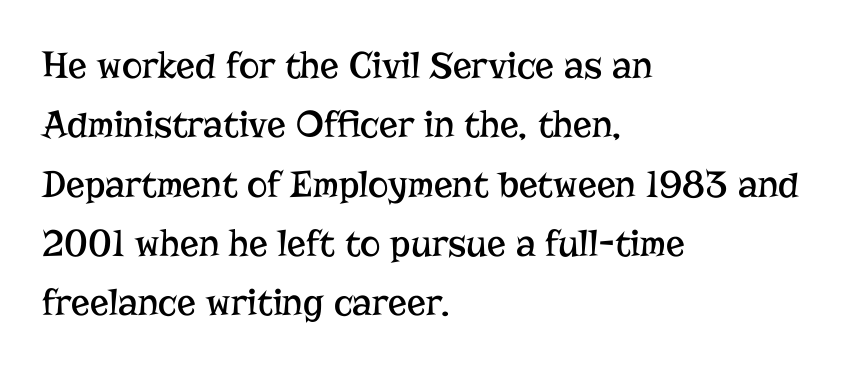
{"serif": "yes", "italic": "no", "bold": "no", "weight": "regular", "width": "normal", "stroke_contrast": "low", "x_height": "medium", "monospaced": "no", "underline": "no", "align": "left", "line_spacing": "normal", "line_spacing_ratio": 1.52, "letter_spacing": "normal", "letter_spacing_em": 0.0, "glyph_px": 39}
